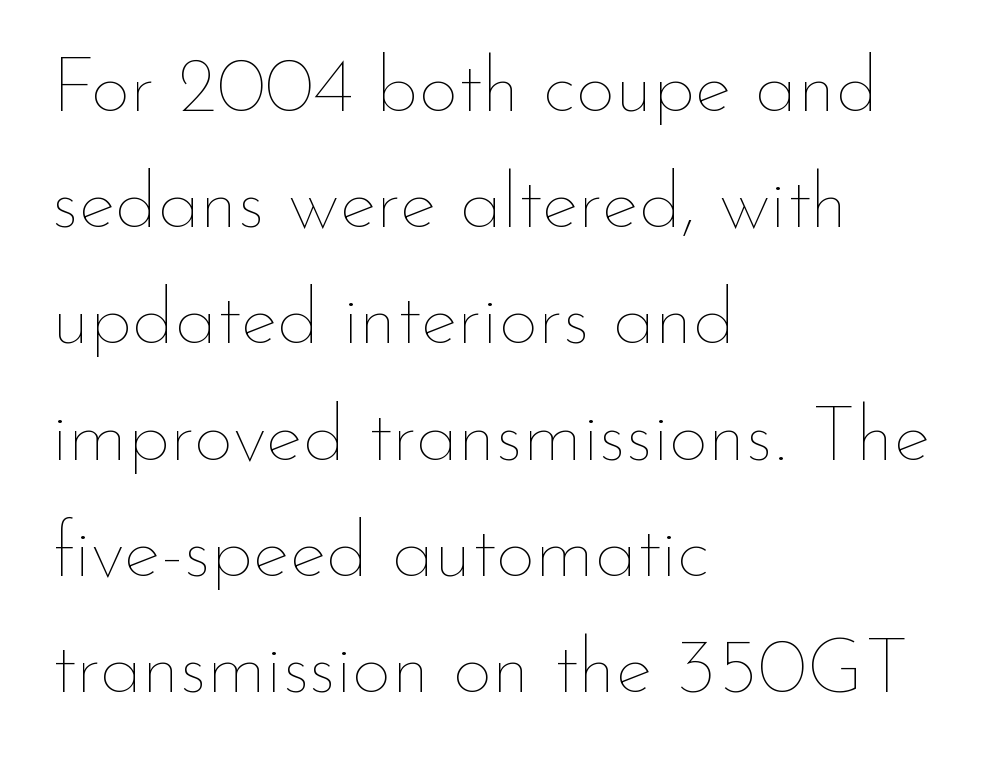
The strip under each line holds only bare page. No chunkiness to these letters — they're not bold. A classic flush-left, rag-right setting is used for this passage. Honestly, the row spacing looks completely unremarkable. Looks like regular typesetting: each glyph gets only the width it needs.
